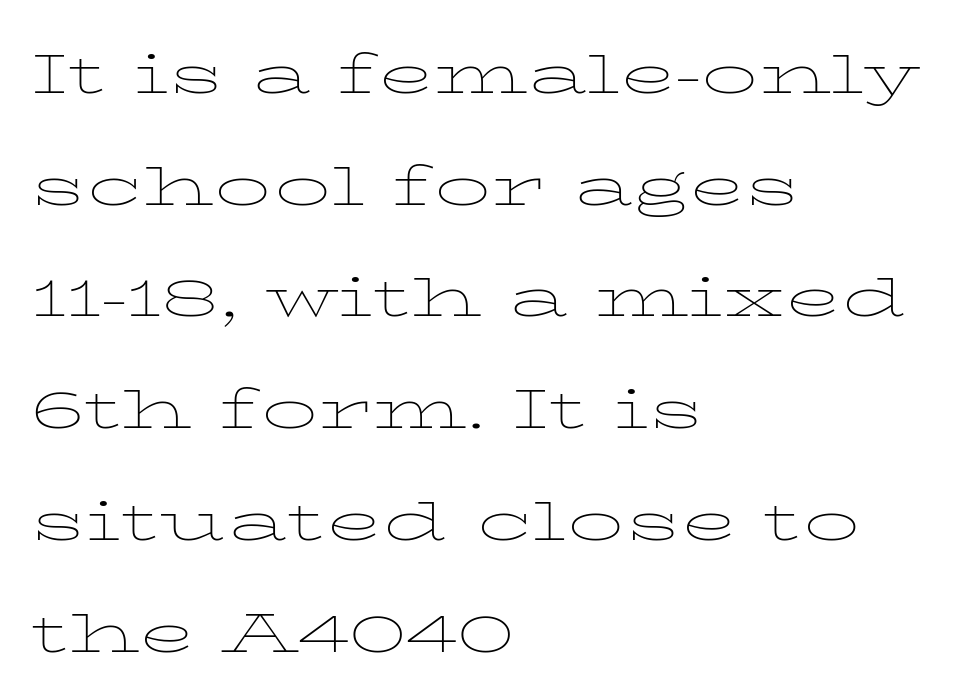
The rag falls on the right side of this text block. The typeface has the unassuming heft of standard copy or less. Unmarked baselines from the first word to the last. Here the designer chose a conventional face with non-uniform glyph widths. Between one letter and the next there's only the usual sliver of space. Baseline-to-baseline distance is the conventional proportion of letter height.
